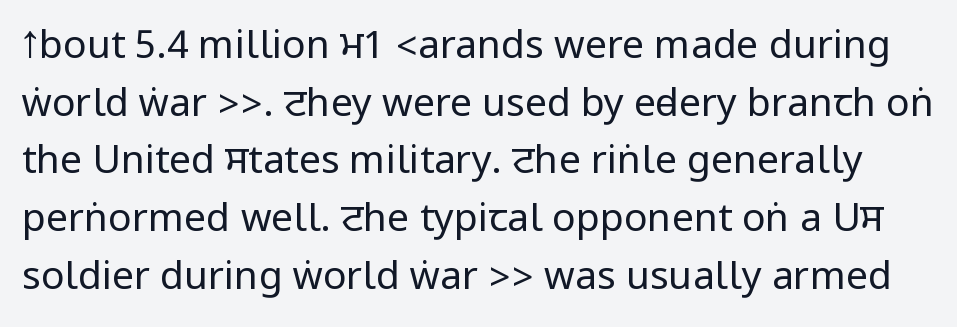
Q: Is the text bold? A: No.
Q: Is the text italic (slanted)? A: No, it is upright.
Q: Is the typeface a serif or a sans-serif typeface? A: Sans-serif.
Q: Is the text underlined? A: No.
Q: Is the spacing between letters normal or unusually wide? A: Normal.
Q: Is the spacing between lines tight, normal or loose? A: Normal.
Q: Width (condensed, normal, or wide)? A: Condensed.
Q: Stroke contrast? A: Low.
